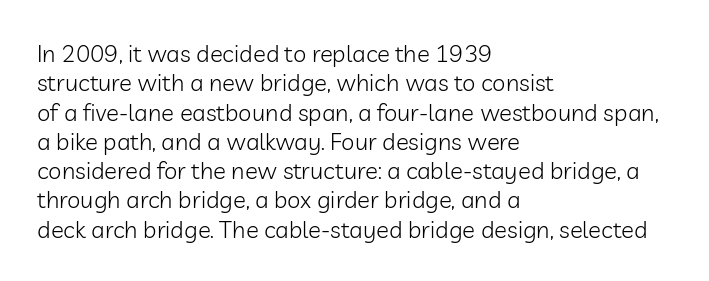
The image shows 24 px text type, upright; set left-aligned, line spacing 1.22x, normal letter spacing, not underlined.
